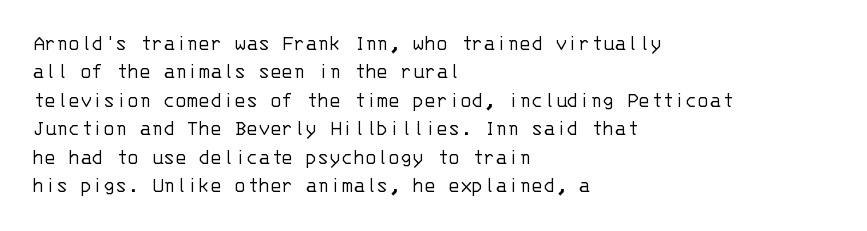
Rule under the text: the space is simply empty. Honestly, the letter spacing is just normal — you wouldn't notice it. The font's upright variant was chosen for this text. The strokes are not fattened; the text isn't bold. Layout note: lines flush left. The designer left line spacing at the default.
